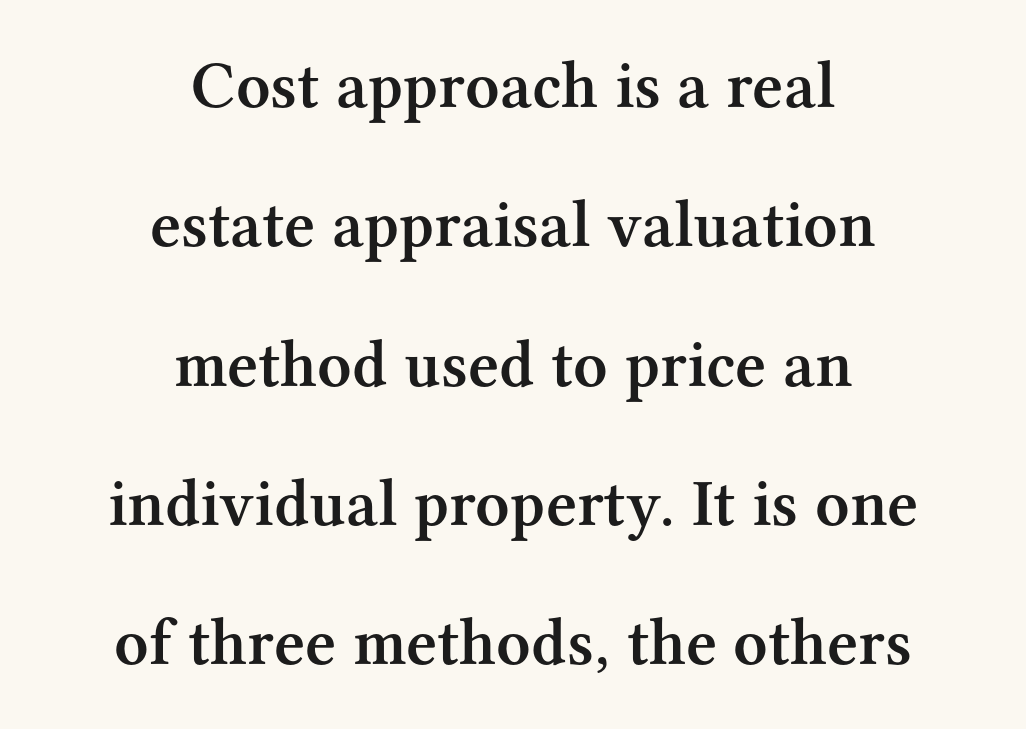
The image shows 67 px semibold serif type, upright; set centered, loose line spacing (2.08x), normal letter spacing, not underlined; medium stroke contrast and a medium x-height.
